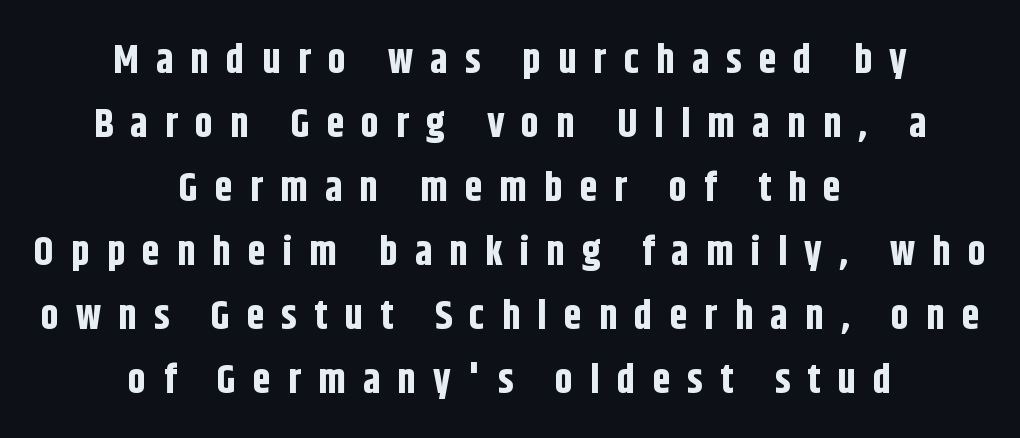
The image shows 40 px bold, condensed sans-serif type, upright; set centered, normal line spacing (1.6x), unusually wide letter spacing (+0.43 em), not underlined; low stroke contrast and a large x-height.
